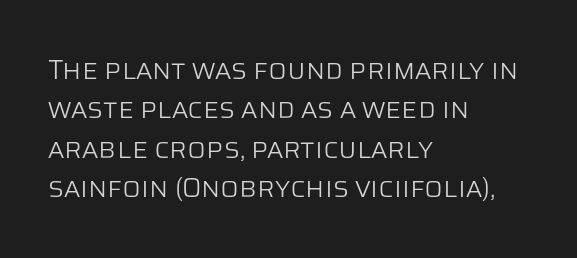
{"italic": "no", "bold": "no", "underline": "no", "align": "left", "line_spacing": "normal", "line_spacing_ratio": 1.46, "letter_spacing": "normal", "letter_spacing_em": 0.0, "glyph_px": 27}
